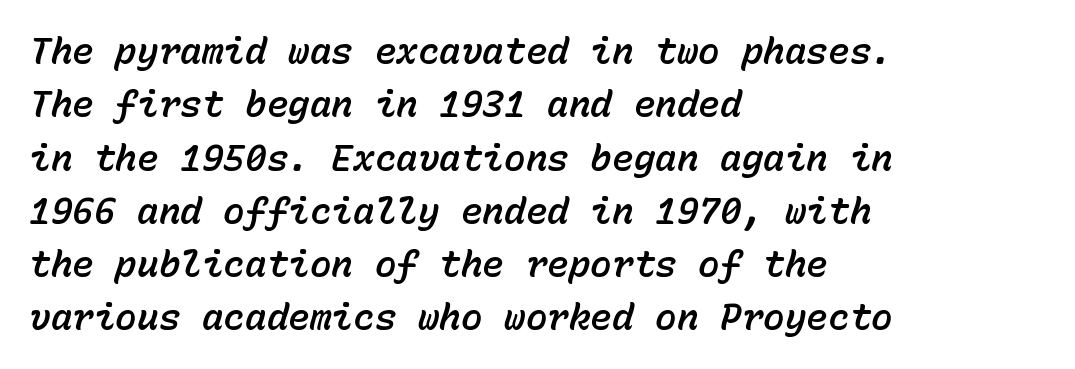
{"italic": "yes", "lean": "right", "slant_degrees": 15, "width": "normal", "stroke_contrast": "low", "x_height": "medium", "monospaced": "yes", "underline": "no", "align": "left", "line_spacing": "normal", "line_spacing_ratio": 1.48, "letter_spacing": "normal", "letter_spacing_em": 0.0, "glyph_px": 36}
